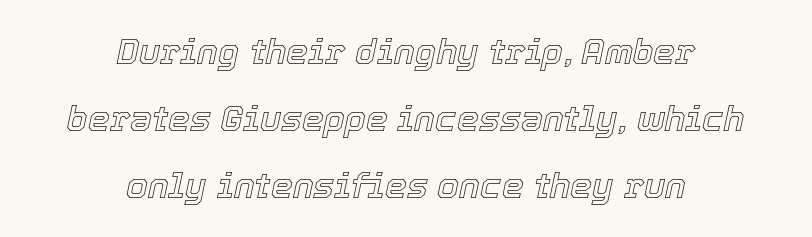
The image shows 35 px text type, italic (leaning right); set centered, loose line spacing (1.91x), normal letter spacing, not underlined; a medium x-height.
